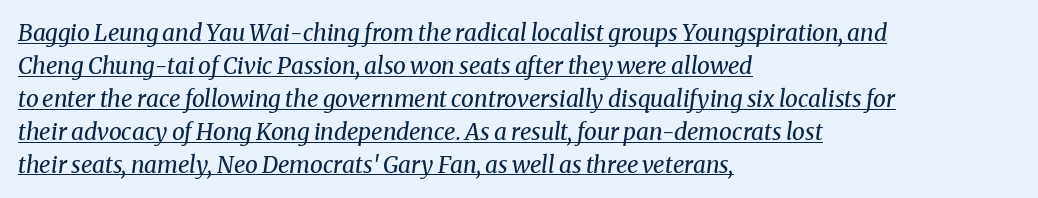
Q: Is the text bold? A: No.
Q: Is the text italic (slanted)? A: Yes, it leans right by about 8 degrees.
Q: Is the text underlined? A: Yes.
Q: How is the paragraph aligned? A: Left-aligned.
Q: Is the spacing between letters normal or unusually wide? A: Normal.
Q: Is the spacing between lines tight, normal or loose? A: Normal.
